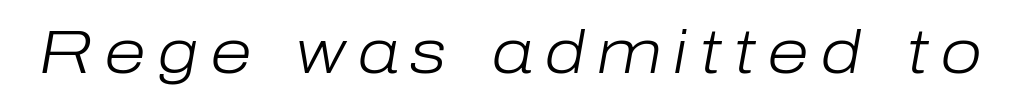
Honestly, there is no underline to notice here at all. Is this a fixed-width face? No — the glyphs have proportional, varying widths. These glyphs show unthickened strokes, regular width or finer. The rendering applies a slant to the glyphs.
